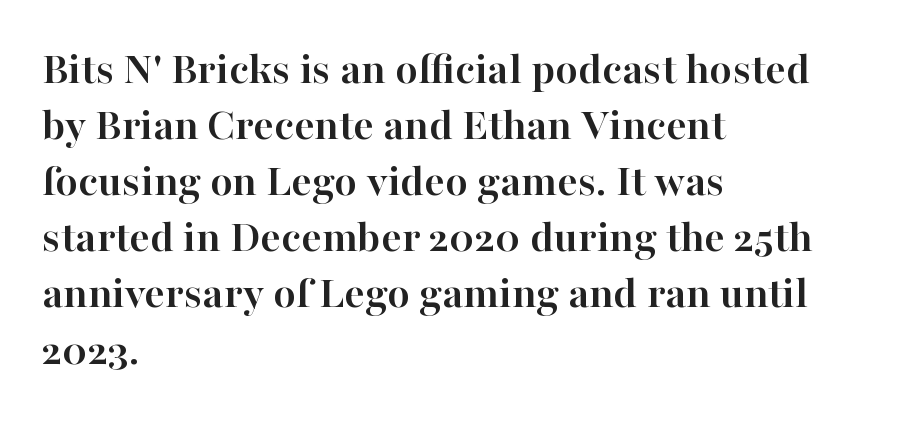
Beneath every word, the page is bare. What stands out about the letter spacing? Nothing — it is the standard amount. Here the designer chose a conventional face with non-uniform glyph widths. Visually the block forms a straight wall on the left and a jagged coastline on the right.
